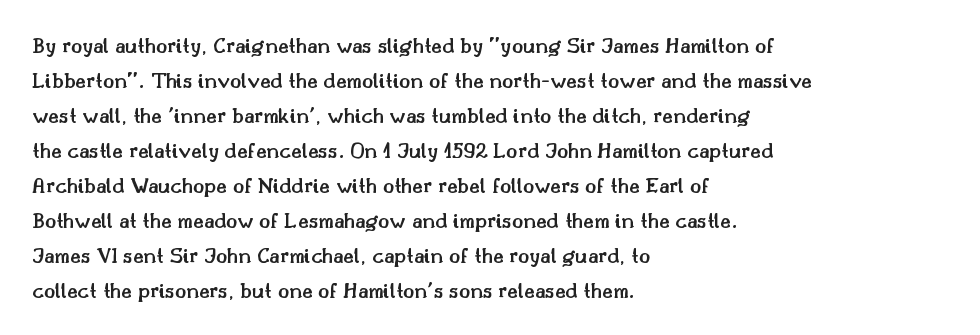
Q: Is the text bold? A: Semi-bold.
Q: Is the text italic (slanted)? A: No, it is upright.
Q: Is the text underlined? A: No.
Q: How is the paragraph aligned? A: Left-aligned.
Q: Is the spacing between letters normal or unusually wide? A: Normal.
Q: Is the spacing between lines tight, normal or loose? A: Normal.
